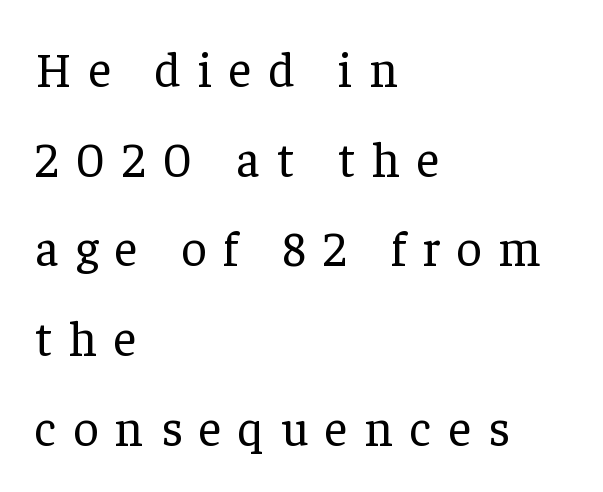
Compared with a typical body face, this is equally light or lighter still. The rendering uses natural spacing where letterforms have individual widths. The passage shown is not underscored anywhere. In terms of letterform style, serifs are clearly present. Visually the block forms a straight wall on the left and a jagged coastline on the right.
